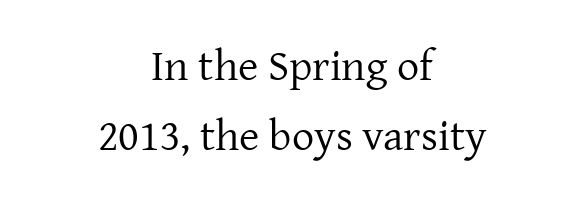
{"serif": "yes", "italic": "no", "bold": "no", "weight": "regular", "width": "normal", "stroke_contrast": "low", "x_height": "medium", "monospaced": "no", "underline": "no", "align": "center", "line_spacing": "normal", "line_spacing_ratio": 1.59, "letter_spacing": "normal", "letter_spacing_em": 0.0, "glyph_px": 44}
